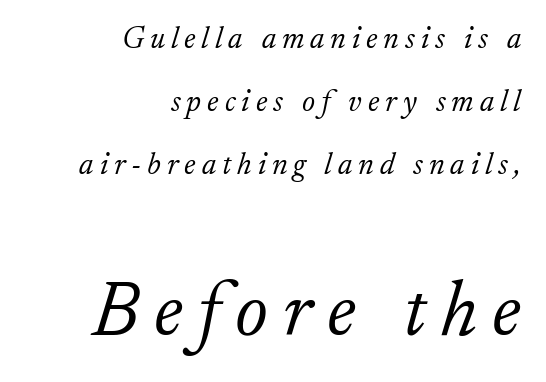
The letters advance in unequal steps, a hallmark of proportional type. You can tell it's italic because the verticals aren't actually vertical. Scale increases going downward across the two blocks. The specimen omits any rule beneath the text block's lines. This sample trades compactness for vertical openness between lines.
